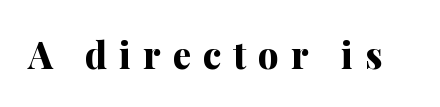
The image shows 37 px bold serif type, upright; set unusually wide letter spacing (+0.32 em), not underlined; medium stroke contrast and a medium x-height.
